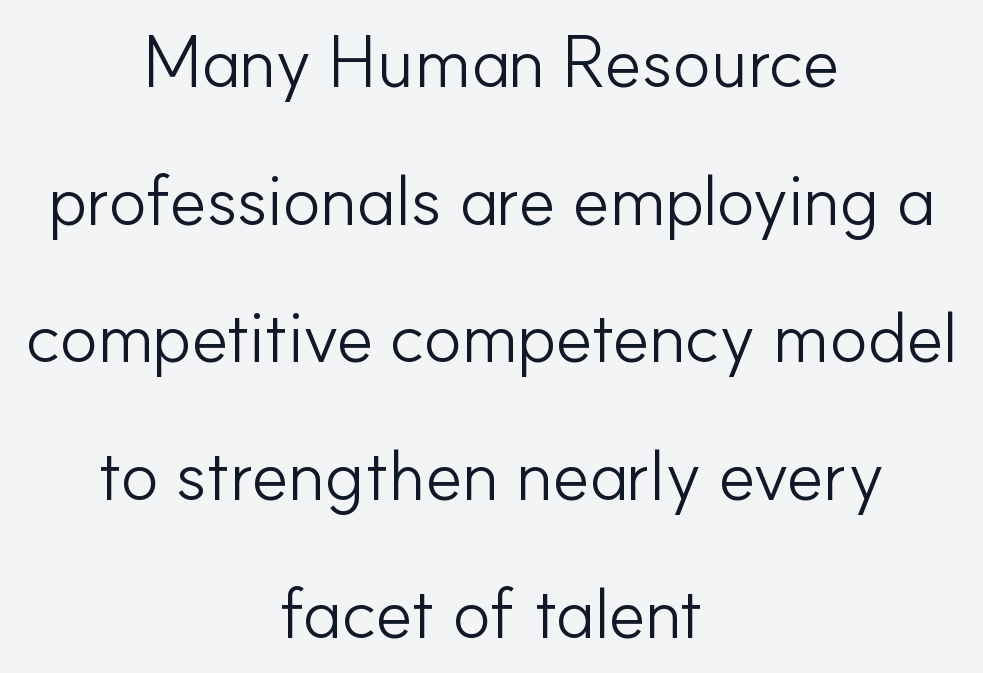
Q: Is the text bold? A: No.
Q: Is the text italic (slanted)? A: No, it is upright.
Q: Is the typeface a serif or a sans-serif typeface? A: Sans-serif.
Q: Is the text underlined? A: No.
Q: How is the paragraph aligned? A: Centered.
Q: Is the spacing between letters normal or unusually wide? A: Normal.
Q: Is the spacing between lines tight, normal or loose? A: Loose.
Q: Width (condensed, normal, or wide)? A: Normal.
Q: Stroke contrast? A: Low.
Q: x-height? A: Small.
Q: Monospaced? A: No.
